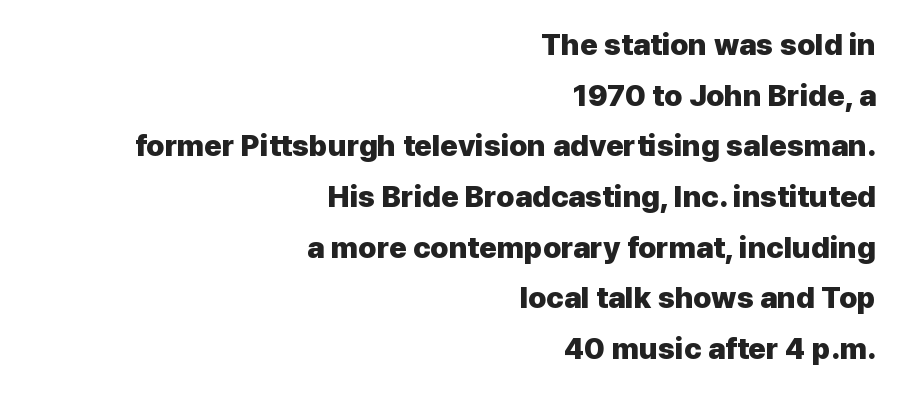
Q: Is the text bold? A: Yes.
Q: Is the text italic (slanted)? A: No, it is upright.
Q: Is the typeface a serif or a sans-serif typeface? A: Sans-serif.
Q: Is the text underlined? A: No.
Q: How is the paragraph aligned? A: Right-aligned.
Q: Is the spacing between letters normal or unusually wide? A: Normal.
Q: Is the spacing between lines tight, normal or loose? A: Normal.
Q: Width (condensed, normal, or wide)? A: Normal.
Q: Stroke contrast? A: Low.
Q: x-height? A: Medium.
Q: Monospaced? A: No.
